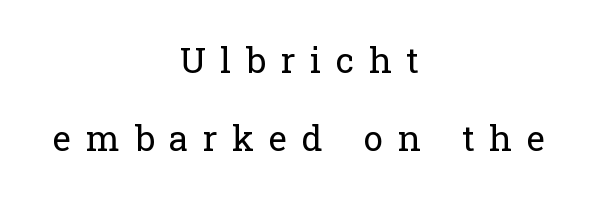
Examine the stroke ends and you'll spot serifs. Descenders hang freely into open space. Quick note: interline space is abundant. Centered paragraph, ragged on both sides. There is plenty of visible air inserted between adjacent glyphs. Is this a heavy cut? Hardly; it is regular or lighter.
